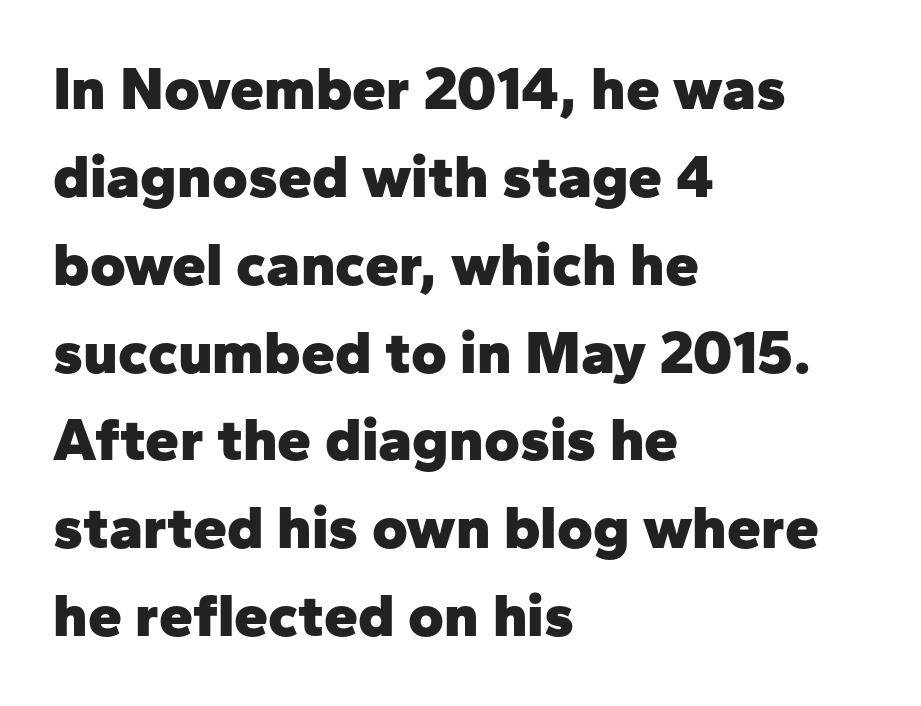
{"serif": "no", "italic": "no", "bold": "yes", "weight": "heavy", "width": "normal", "stroke_contrast": "low", "x_height": "medium", "monospaced": "no", "underline": "no", "align": "left", "line_spacing": "normal", "line_spacing_ratio": 1.44, "letter_spacing": "normal", "letter_spacing_em": 0.0, "glyph_px": 61}
